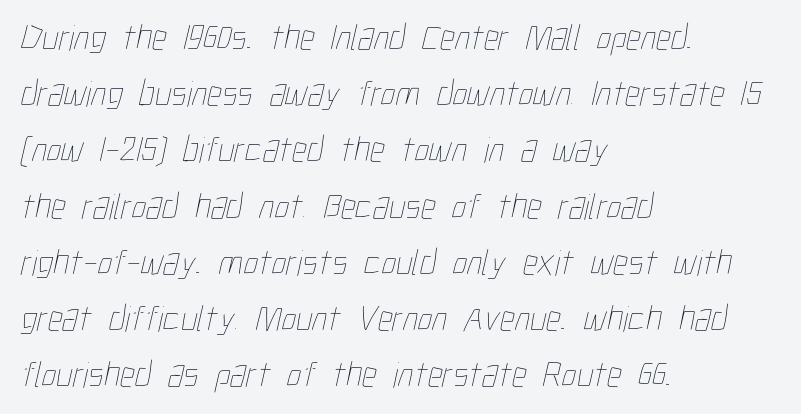
The image shows 37 px thin, condensed type; set left-aligned, normal line spacing (1.52x), normal letter spacing, not underlined; low stroke contrast and a medium x-height.
